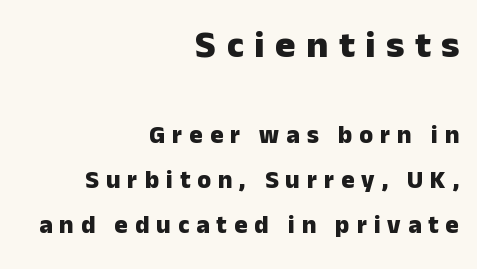
Q: Is the text bold? A: Yes.
Q: Is the text italic (slanted)? A: No, it is upright.
Q: Is the typeface a serif or a sans-serif typeface? A: Sans-serif.
Q: Is the text underlined? A: No.
Q: How is the paragraph aligned? A: Right-aligned.
Q: Is the spacing between letters normal or unusually wide? A: Unusually wide.
Q: Which block of text is set in a larger size, the first (top) or the second (bottom)? A: The first (top) one.
Q: Width (condensed, normal, or wide)? A: Normal.
Q: Stroke contrast? A: Low.
Q: x-height? A: Medium.
Q: Monospaced? A: No.
